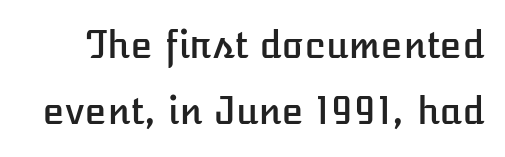
{"italic": "no", "width": "normal", "stroke_contrast": "low", "x_height": "medium", "monospaced": "no", "underline": "no", "line_spacing_ratio": 1.82, "letter_spacing": "normal", "letter_spacing_em": 0.0, "glyph_px": 36}
